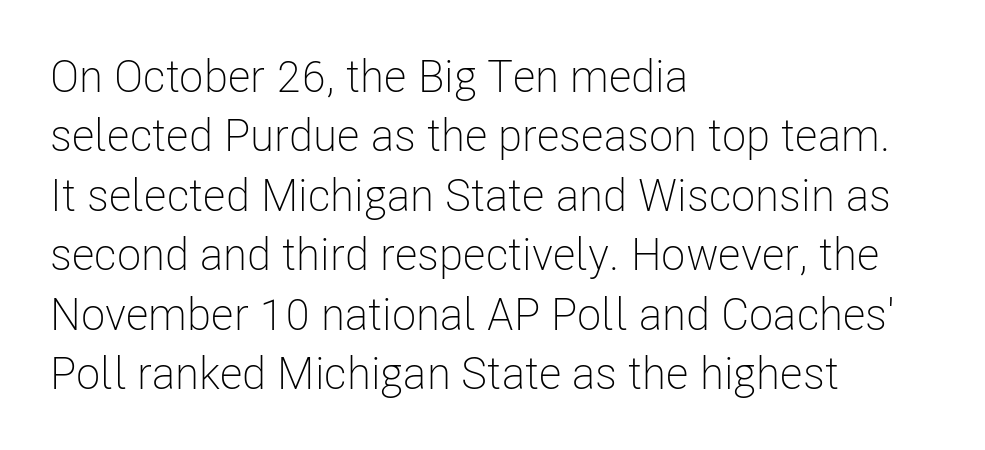
Q: Is the text bold? A: No.
Q: Is the text italic (slanted)? A: No, it is upright.
Q: Is the typeface a serif or a sans-serif typeface? A: Sans-serif.
Q: Is the text underlined? A: No.
Q: How is the paragraph aligned? A: Left-aligned.
Q: Is the spacing between letters normal or unusually wide? A: Normal.
Q: Is the spacing between lines tight, normal or loose? A: Normal.
Q: Width (condensed, normal, or wide)? A: Condensed.
Q: Stroke contrast? A: Low.
Q: x-height? A: Medium.
Q: Monospaced? A: No.
